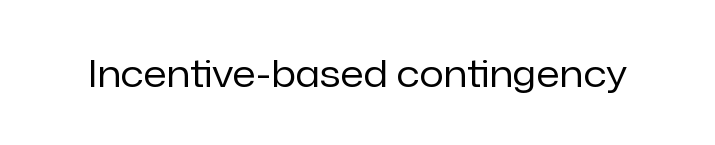
Q: Is the text bold? A: No.
Q: Is the text italic (slanted)? A: No, it is upright.
Q: Is the typeface a serif or a sans-serif typeface? A: Sans-serif.
Q: Is the text underlined? A: No.
Q: Is the spacing between letters normal or unusually wide? A: Normal.
Q: Width (condensed, normal, or wide)? A: Normal.
Q: Stroke contrast? A: Low.
Q: x-height? A: Medium.
Q: Monospaced? A: No.
